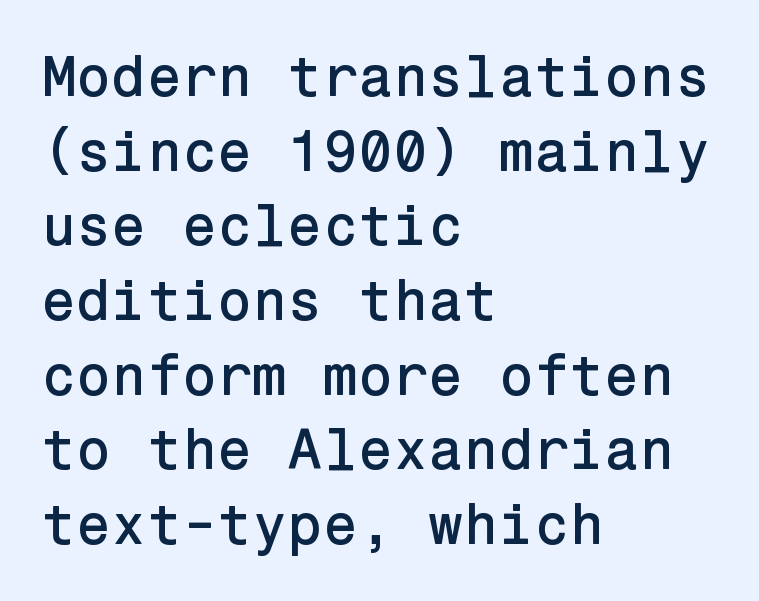
{"serif": "no", "italic": "no", "width": "normal", "stroke_contrast": "low", "x_height": "medium", "underline": "no", "align": "left", "line_spacing": "normal", "line_spacing_ratio": 1.31, "letter_spacing": "normal", "letter_spacing_em": 0.0, "glyph_px": 57}
